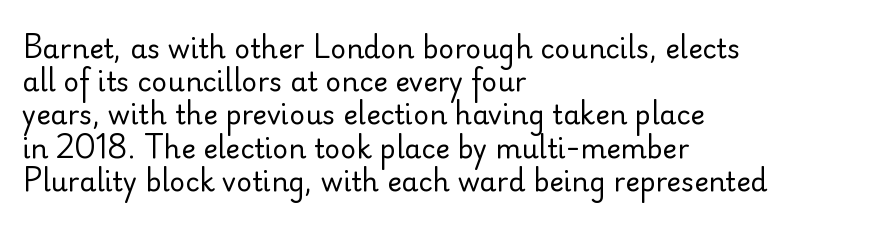
The zone under the glyphs is completely vacant. The passage is arranged the way most books set body copy — flush left. The type sits square on the baseline with zero lean. Weight: in the light-to-regular range. In terms of letterspacing, this is plain default setting.
